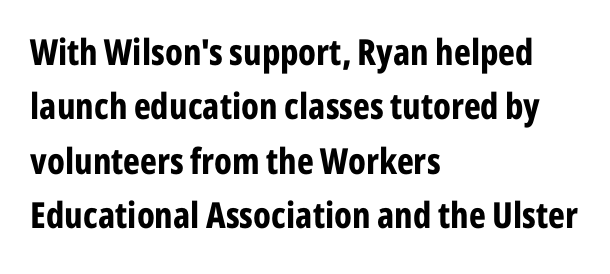
Q: Is the text bold? A: Yes.
Q: Is the text italic (slanted)? A: No, it is upright.
Q: Is the typeface a serif or a sans-serif typeface? A: Sans-serif.
Q: Is the text underlined? A: No.
Q: How is the paragraph aligned? A: Left-aligned.
Q: Is the spacing between letters normal or unusually wide? A: Normal.
Q: Is the spacing between lines tight, normal or loose? A: Normal.
Q: Width (condensed, normal, or wide)? A: Condensed.
Q: Stroke contrast? A: Low.
Q: x-height? A: Medium.
Q: Monospaced? A: No.
